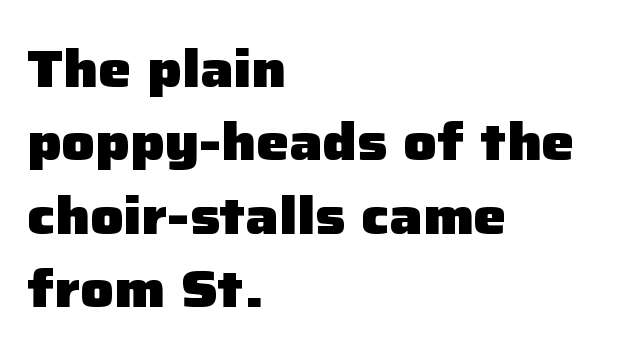
The image shows 52 px heavy sans-serif type, upright; set left-aligned, normal line spacing (1.41x), normal letter spacing, not underlined; low stroke contrast and a medium x-height.
